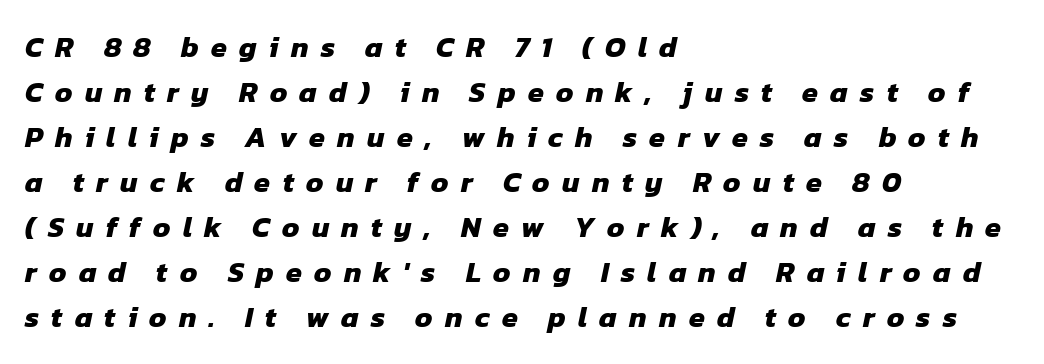
Q: Is the text bold? A: Yes.
Q: Is the typeface a serif or a sans-serif typeface? A: Sans-serif.
Q: Is the text underlined? A: No.
Q: How is the paragraph aligned? A: Left-aligned.
Q: Is the spacing between letters normal or unusually wide? A: Unusually wide.
Q: Is the spacing between lines tight, normal or loose? A: Normal.
Q: Width (condensed, normal, or wide)? A: Normal.
Q: Stroke contrast? A: Low.
Q: x-height? A: Medium.
Q: Monospaced? A: No.
